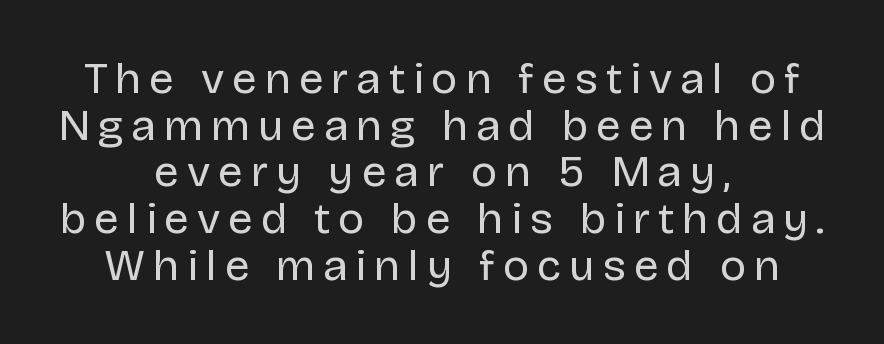
{"serif": "no", "italic": "no", "bold": "no", "weight": "regular", "width": "normal", "stroke_contrast": "low", "x_height": "large", "monospaced": "no", "underline": "no", "align": "center", "line_spacing": "tight", "line_spacing_ratio": 1.06, "glyph_px": 44}
